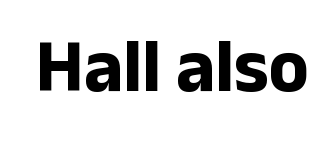
Each letter keeps its own natural width here, so spacing adapts to shape. The font's upright variant was chosen for this text. Grotesque or geometric, the face here clearly has no serifs. The font is running at its bold setting. Honestly, the letter spacing is just normal — you wouldn't notice it.
